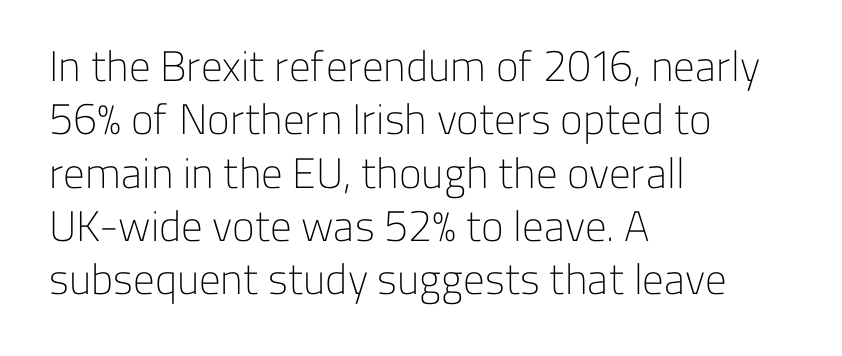
Q: Is the text bold? A: No.
Q: Is the text italic (slanted)? A: No, it is upright.
Q: Is the typeface a serif or a sans-serif typeface? A: Sans-serif.
Q: Is the text underlined? A: No.
Q: How is the paragraph aligned? A: Left-aligned.
Q: Is the spacing between letters normal or unusually wide? A: Normal.
Q: Width (condensed, normal, or wide)? A: Normal.
Q: Stroke contrast? A: Low.
Q: x-height? A: Medium.
Q: Monospaced? A: No.
